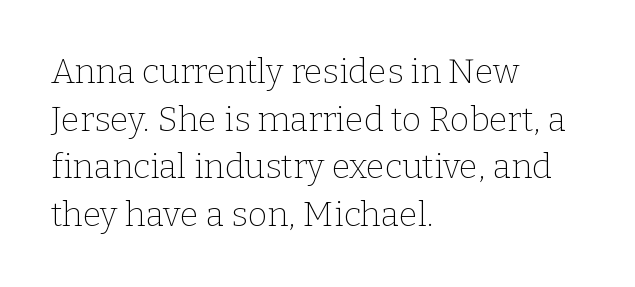
The image shows 34 px thin serif type, upright; set left-aligned, normal line spacing (1.4x), normal letter spacing, not underlined; low stroke contrast and a medium x-height.
